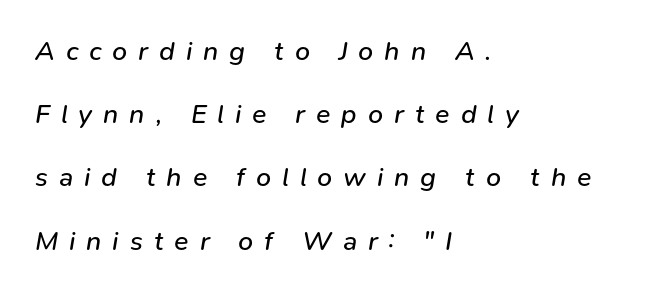
{"italic": "yes", "lean": "right", "slant_degrees": 9, "bold": "no", "underline": "no", "align": "left", "line_spacing": "loose", "line_spacing_ratio": 2.34, "letter_spacing": "wide", "letter_spacing_em": 0.4, "glyph_px": 27}
